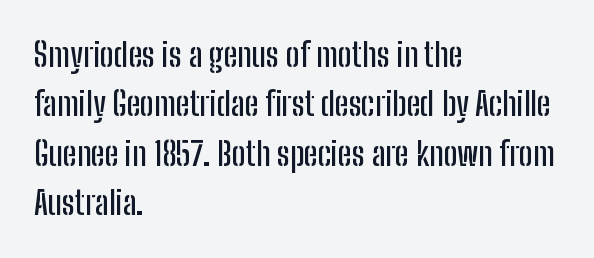
{"serif": "no", "italic": "no", "width": "condensed", "stroke_contrast": "low", "x_height": "medium", "monospaced": "no", "underline": "no", "align": "left", "line_spacing": "normal", "line_spacing_ratio": 1.5, "letter_spacing": "normal", "letter_spacing_em": 0.0, "glyph_px": 33}
